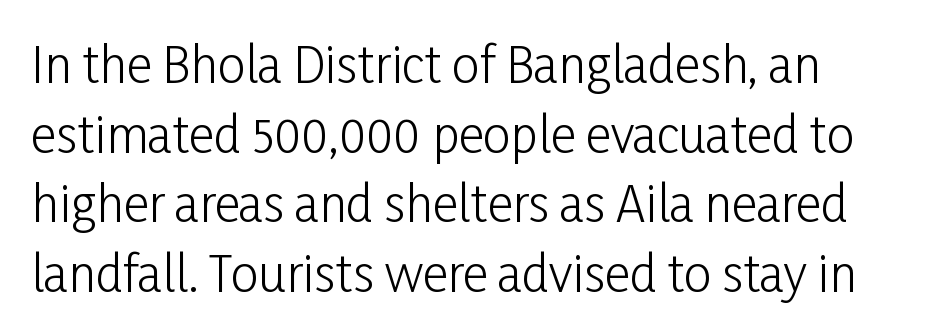
{"serif": "no", "italic": "no", "bold": "no", "weight": "light", "width": "condensed", "stroke_contrast": "low", "x_height": "medium", "monospaced": "no", "underline": "no", "line_spacing": "normal", "line_spacing_ratio": 1.42, "letter_spacing": "normal", "letter_spacing_em": 0.0, "glyph_px": 49}
